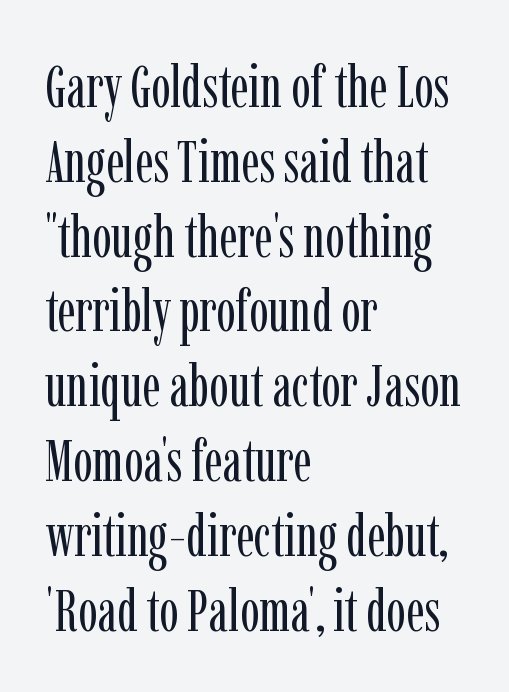
The image shows 58 px regular-weight, condensed serif type, upright; set left-aligned, normal line spacing (1.29x), normal letter spacing, not underlined; low stroke contrast and a medium x-height.
